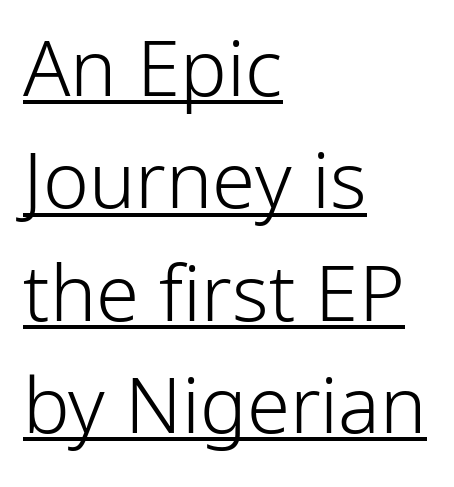
The image shows 78 px light sans-serif type, upright; set left-aligned, normal line spacing (1.44x), normal letter spacing, underlined; low stroke contrast and a medium x-height.
